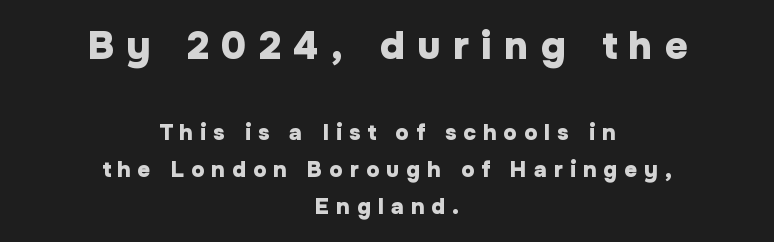
Does the weight exceed regular? Yes, all the way to bold. Are there feet on the stems? There aren't — it's a sans. Scale decreases going downward across the two blocks. Each letter keeps its own natural width here, so spacing adapts to shape.
